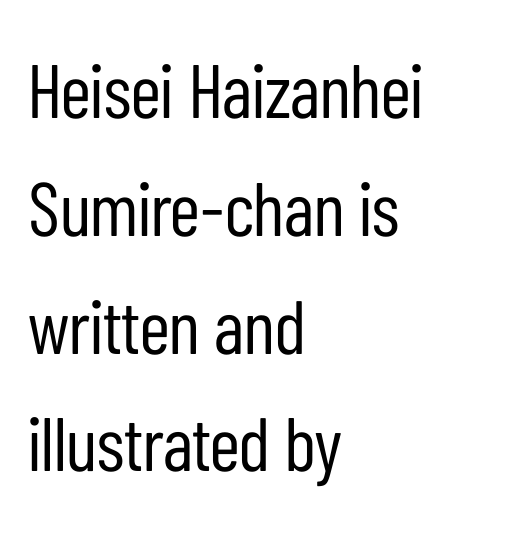
Q: Is the text bold? A: No.
Q: Is the text italic (slanted)? A: No, it is upright.
Q: Is the typeface a serif or a sans-serif typeface? A: Sans-serif.
Q: Is the text underlined? A: No.
Q: How is the paragraph aligned? A: Left-aligned.
Q: Is the spacing between letters normal or unusually wide? A: Normal.
Q: Is the spacing between lines tight, normal or loose? A: Normal.
Q: Width (condensed, normal, or wide)? A: Condensed.
Q: Stroke contrast? A: Low.
Q: x-height? A: Medium.
Q: Monospaced? A: No.
